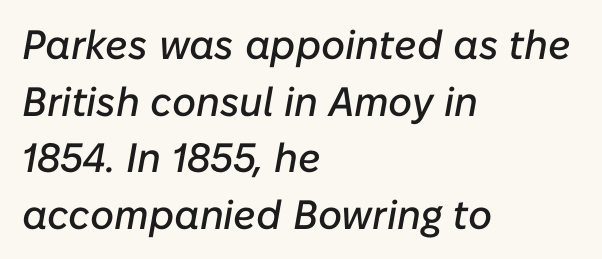
Q: Is the text italic (slanted)? A: Yes, it leans right by about 10 degrees.
Q: Is the text underlined? A: No.
Q: How is the paragraph aligned? A: Left-aligned.
Q: Is the spacing between letters normal or unusually wide? A: Normal.
Q: Is the spacing between lines tight, normal or loose? A: Normal.
Q: Width (condensed, normal, or wide)? A: Normal.
Q: Stroke contrast? A: Low.
Q: x-height? A: Medium.
Q: Monospaced? A: No.
